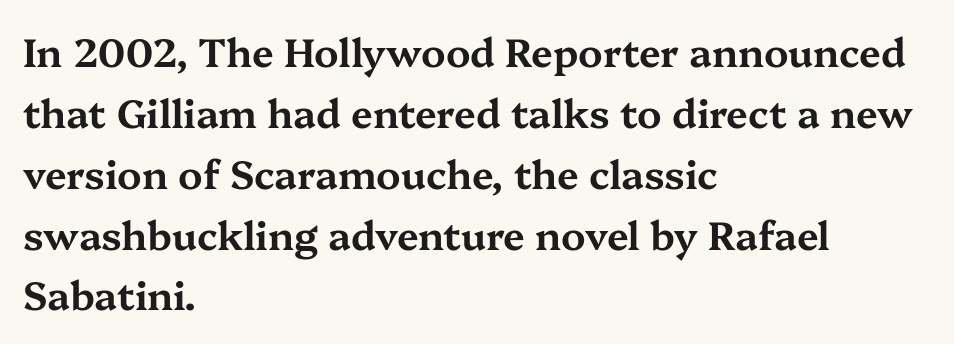
This is serif lettering, the kind often seen in printed books. Honestly, the row spacing looks completely unremarkable. Is this a fixed-width face? No — the glyphs have proportional, varying widths. Letter spacing: default. A bare baseline throughout the passage. A student would call this left alignment; a typographer would say flush left, rag right.
